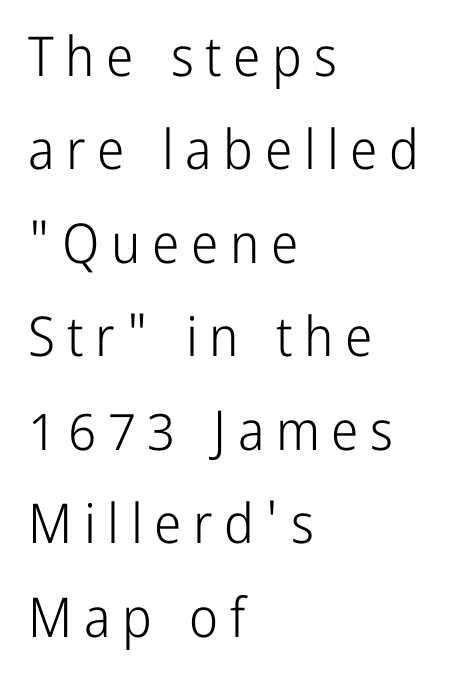
Stem width sits at or under what a default text font uses. This is the regular roman posture of the typeface. Is this a fixed-width face? No — the glyphs have proportional, varying widths. Any mark beneath the type? The region is blank. How are the letters spaced? Widely, with obvious added tracking.
